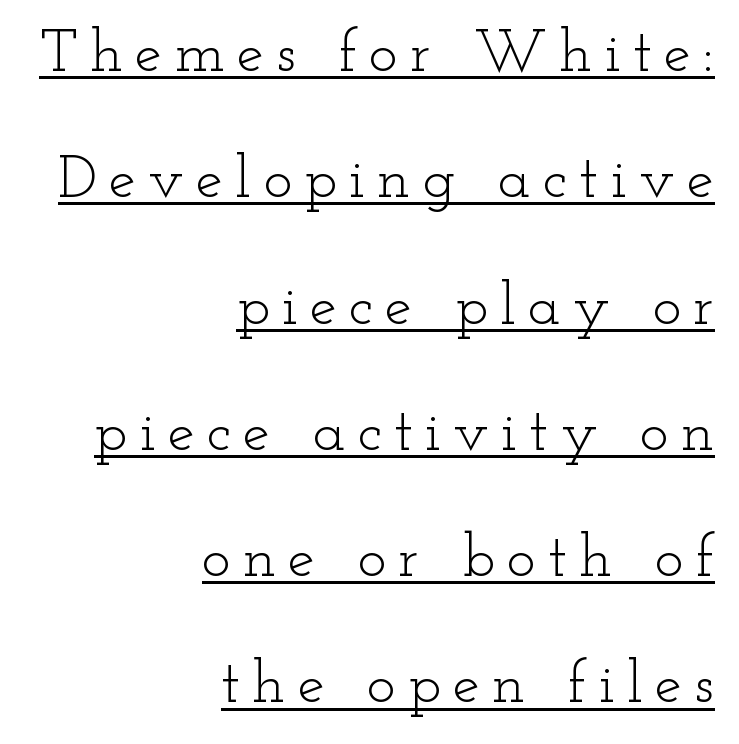
The image shows 61 px light, wide serif type, upright; set right-aligned, loose line spacing (2.07x), unusually wide letter spacing (+0.2 em), underlined; low stroke contrast and a small x-height.
